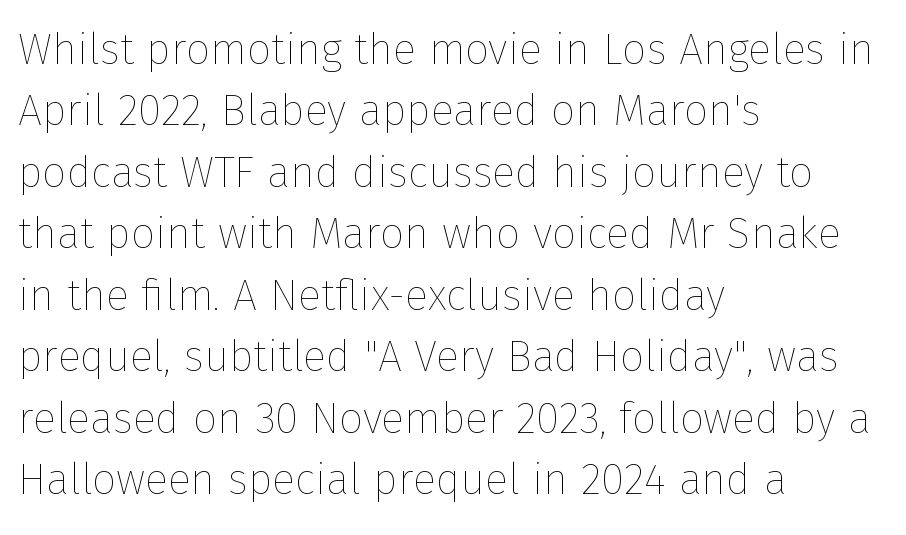
Underline: absent. Unlike italic type, these characters show no tilt at all. The cut favours lightness, reaching ordinary text weight at its darkest. Quick note: interline space is typical.
